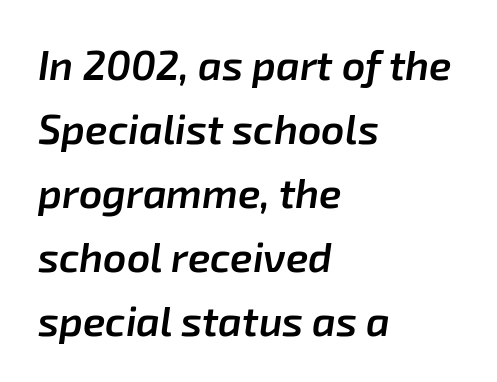
The image shows 41 px semibold type, italic (leaning right); set left-aligned, normal line spacing (1.56x), normal letter spacing, not underlined; low stroke contrast and a medium x-height.
